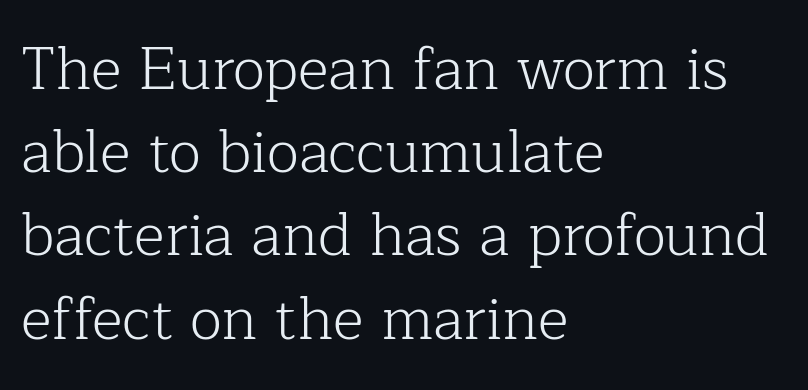
Q: Is the text bold? A: No.
Q: Is the text italic (slanted)? A: No, it is upright.
Q: Is the typeface a serif or a sans-serif typeface? A: Serif.
Q: Is the text underlined? A: No.
Q: How is the paragraph aligned? A: Left-aligned.
Q: Is the spacing between letters normal or unusually wide? A: Normal.
Q: Is the spacing between lines tight, normal or loose? A: Normal.
Q: Width (condensed, normal, or wide)? A: Normal.
Q: Stroke contrast? A: Low.
Q: x-height? A: Medium.
Q: Monospaced? A: No.
